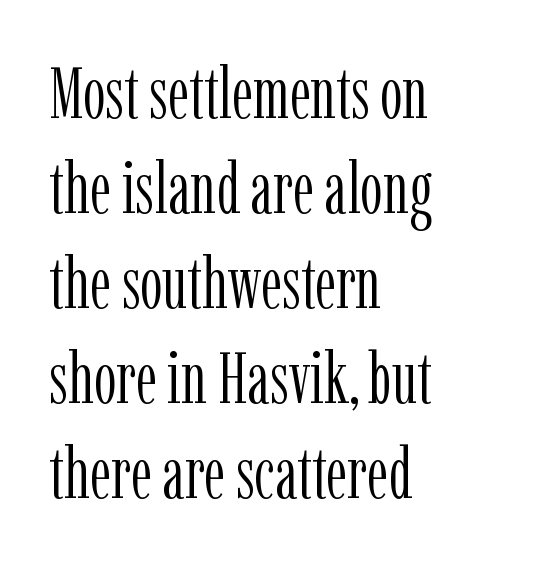
The image shows 72 px light, condensed serif type, upright; set left-aligned, normal line spacing (1.32x), normal letter spacing, not underlined; low stroke contrast and a medium x-height.
